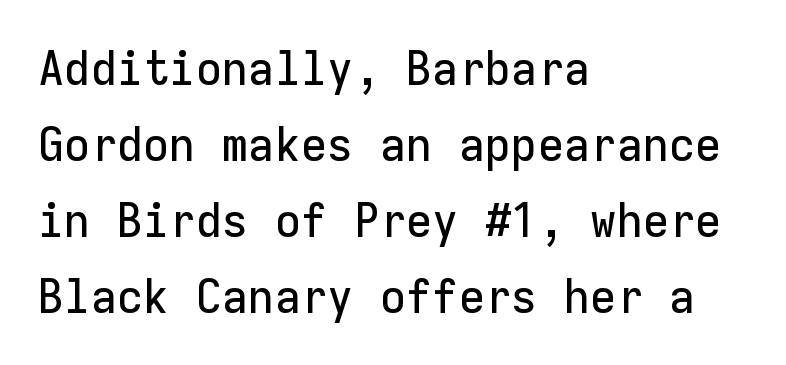
Q: Is the text italic (slanted)? A: No, it is upright.
Q: Is the typeface a serif or a sans-serif typeface? A: Sans-serif.
Q: Is the text underlined? A: No.
Q: How is the paragraph aligned? A: Left-aligned.
Q: Is the spacing between letters normal or unusually wide? A: Normal.
Q: Is the spacing between lines tight, normal or loose? A: Normal.
Q: Width (condensed, normal, or wide)? A: Normal.
Q: Stroke contrast? A: Low.
Q: x-height? A: Medium.
Q: Monospaced? A: Yes.
